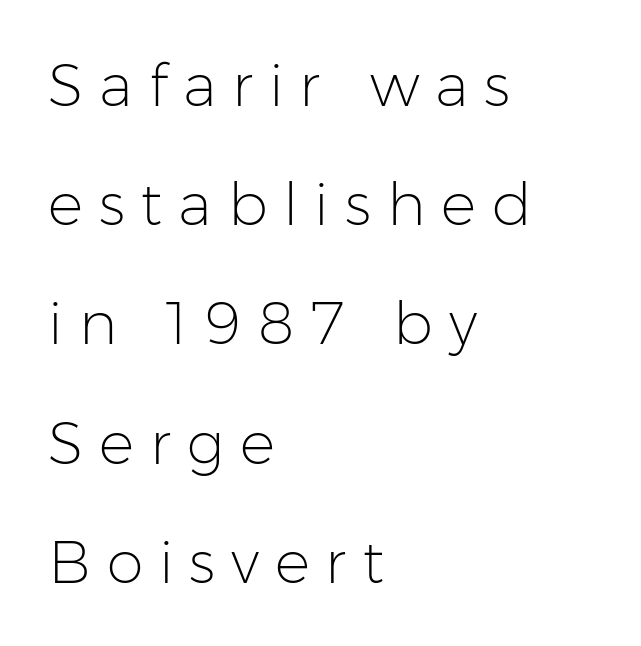
Q: Is the text bold? A: No.
Q: Is the text italic (slanted)? A: No, it is upright.
Q: Is the typeface a serif or a sans-serif typeface? A: Sans-serif.
Q: Is the text underlined? A: No.
Q: How is the paragraph aligned? A: Left-aligned.
Q: Is the spacing between letters normal or unusually wide? A: Unusually wide.
Q: Is the spacing between lines tight, normal or loose? A: Loose.
Q: Width (condensed, normal, or wide)? A: Normal.
Q: Stroke contrast? A: Low.
Q: x-height? A: Medium.
Q: Monospaced? A: No.
